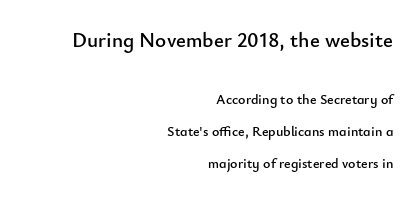
Q: Is the text italic (slanted)? A: No, it is upright.
Q: Is the text underlined? A: No.
Q: How is the paragraph aligned? A: Right-aligned.
Q: Is the spacing between letters normal or unusually wide? A: Normal.
Q: Is the spacing between lines tight, normal or loose? A: Loose.
Q: Which block of text is set in a larger size, the first (top) or the second (bottom)? A: The first (top) one.
